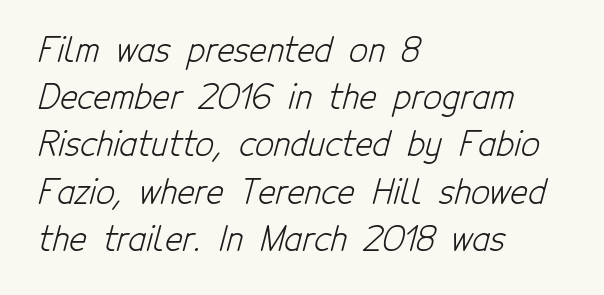
The image shows 33 px light, condensed sans-serif type; set left-aligned, normal line spacing (1.43x), normal letter spacing, not underlined; low stroke contrast and a medium x-height.
